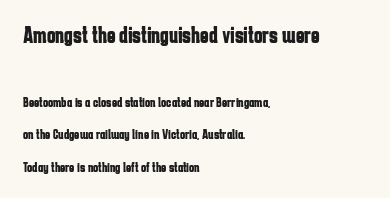
Q: Is the text bold? A: Yes.
Q: Is the text italic (slanted)? A: No, it is upright.
Q: Is the text underlined? A: No.
Q: How is the paragraph aligned? A: Left-aligned.
Q: Is the spacing between letters normal or unusually wide? A: Normal.
Q: Is the spacing between lines tight, normal or loose? A: Loose.
Q: Which block of text is set in a larger size, the first (top) or the second (bottom)? A: The first (top) one.
